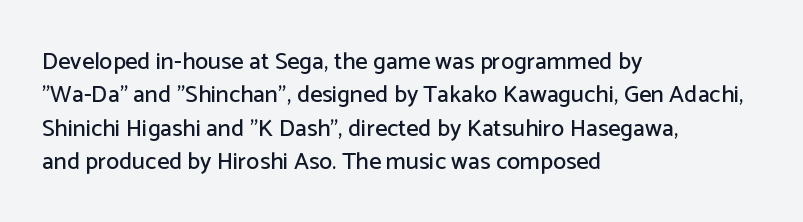
The image shows 24 px text type, upright; set left-aligned, normal line spacing (1.39x), normal letter spacing, not underlined.
